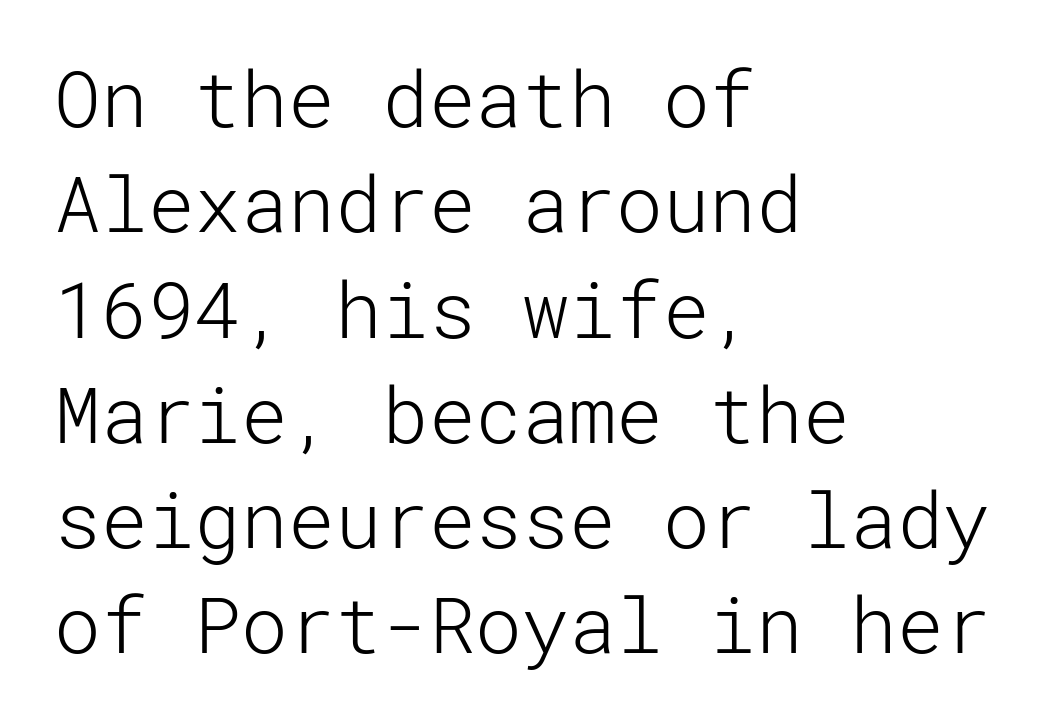
Every row of glyphs begins at an identical x-position on the left. When letters stand straight like this, we call the style roman or upright. Default kerning and tracking; the words read as compact shapes. Nope, no serifs anywhere on these letters. The gap between lines stays unmarked.
